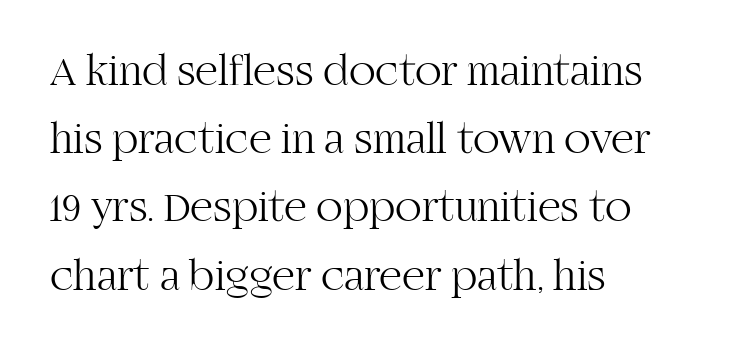
The image shows 44 px light serif type, upright; set left-aligned, normal line spacing (1.55x), normal letter spacing, not underlined; high stroke contrast and a large x-height.
